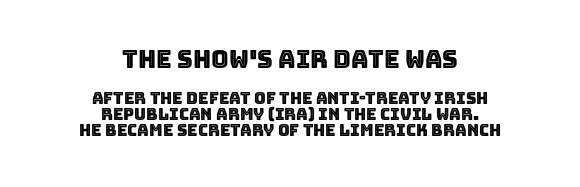
Nobody touched the tracking dial on this one. Regarding leading, the lines here are crowded together. Scale decreases going downward across the two blocks. Compared with a flush-left layout, this one balances lines on the center instead. Unlike italic type, these characters show no tilt at all. Beneath every word, the page is bare.
